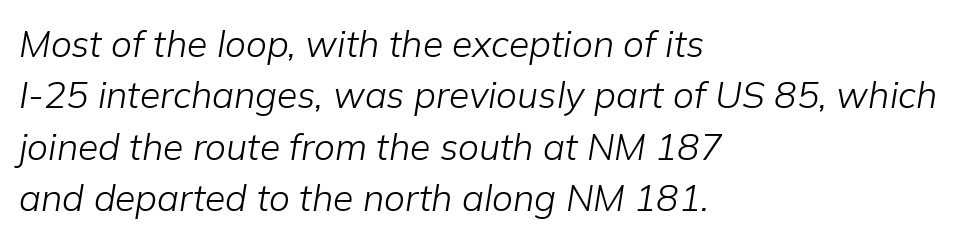
Each word holds together tightly as a unit, with standard inter-letter gaps. In terms of posture, this sample is oblique. Stems and bowls with no extra thickness — not bold. This block has exactly the height ordinary leading produces. The ragged edge is on the right, which tells us the setting is flush left. A typesetter would call this proportional, since set widths differ per character.
